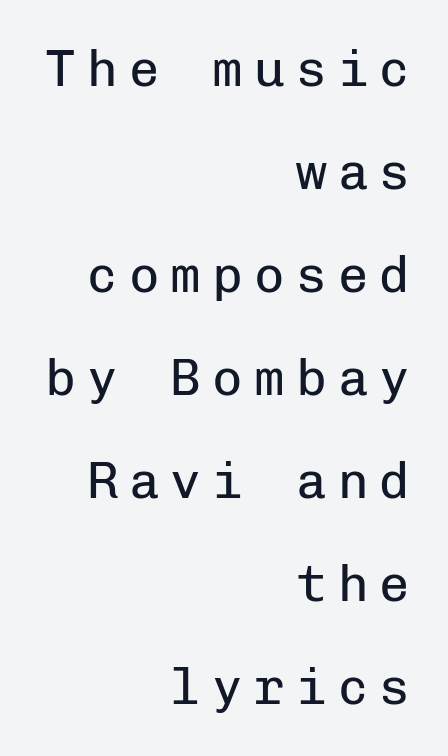
{"serif": "no", "italic": "no", "bold": "no", "weight": "regular", "width": "normal", "stroke_contrast": "low", "x_height": "medium", "monospaced": "yes", "underline": "no", "align": "right", "line_spacing": "loose", "line_spacing_ratio": 2.02, "letter_spacing": "wide", "letter_spacing_em": 0.22, "glyph_px": 51}
